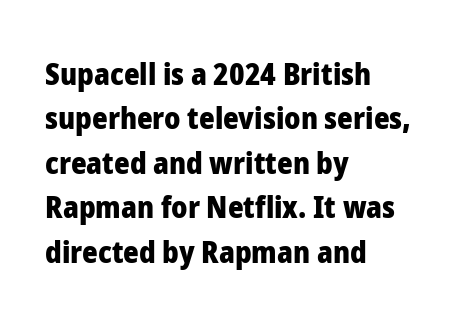
The letters are bold, with thick, heavy strokes. The passage is arranged the way most books set body copy — flush left. No extra tracking has been applied to these lines. This is sans-serif lettering, the kind often seen on screens and signage.
